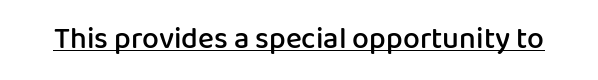
Q: Is the text bold? A: Semi-bold.
Q: Is the text italic (slanted)? A: No, it is upright.
Q: Is the typeface a serif or a sans-serif typeface? A: Sans-serif.
Q: Is the text underlined? A: Yes.
Q: Is the spacing between letters normal or unusually wide? A: Normal.
Q: Width (condensed, normal, or wide)? A: Normal.
Q: Stroke contrast? A: Low.
Q: x-height? A: Medium.
Q: Monospaced? A: No.
